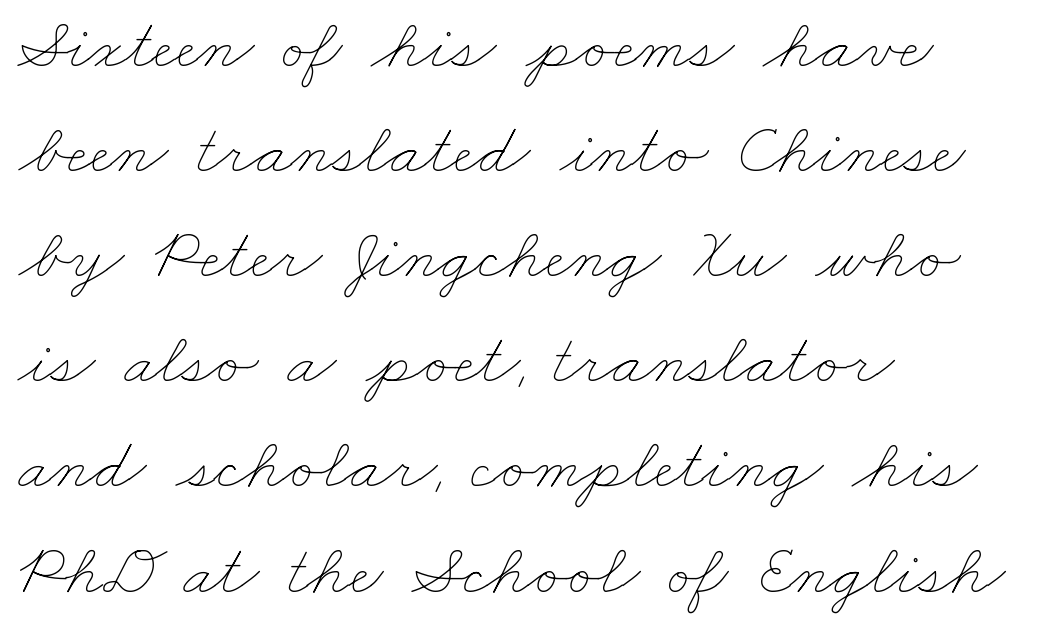
{"bold": "no", "weight": "thin", "width": "wide", "stroke_contrast": "low", "x_height": "small", "monospaced": "no", "underline": "no", "align": "left", "line_spacing": "normal", "line_spacing_ratio": 1.46, "letter_spacing": "normal", "letter_spacing_em": 0.0, "glyph_px": 72}
